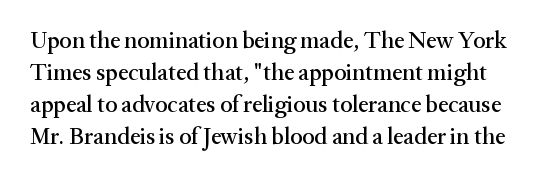
Q: Is the text italic (slanted)? A: No, it is upright.
Q: Is the text underlined? A: No.
Q: Is the spacing between letters normal or unusually wide? A: Normal.
Q: Is the spacing between lines tight, normal or loose? A: Normal.
